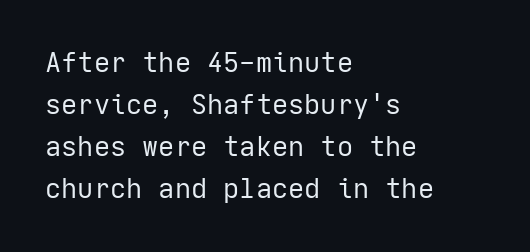
Each new line begins a customary step beneath the previous one. The passage shown is not underscored anywhere. Weight: not bold — regular or lighter. Nope, not italic — everything's standing straight. A classic flush-left, rag-right setting is used for this passage.
